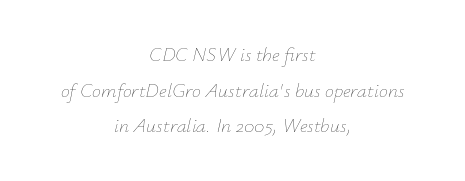
{"italic": "yes", "lean": "right", "slant_degrees": 12, "bold": "no", "underline": "no", "align": "center", "line_spacing_ratio": 1.78, "letter_spacing": "normal", "letter_spacing_em": 0.0, "glyph_px": 20}
